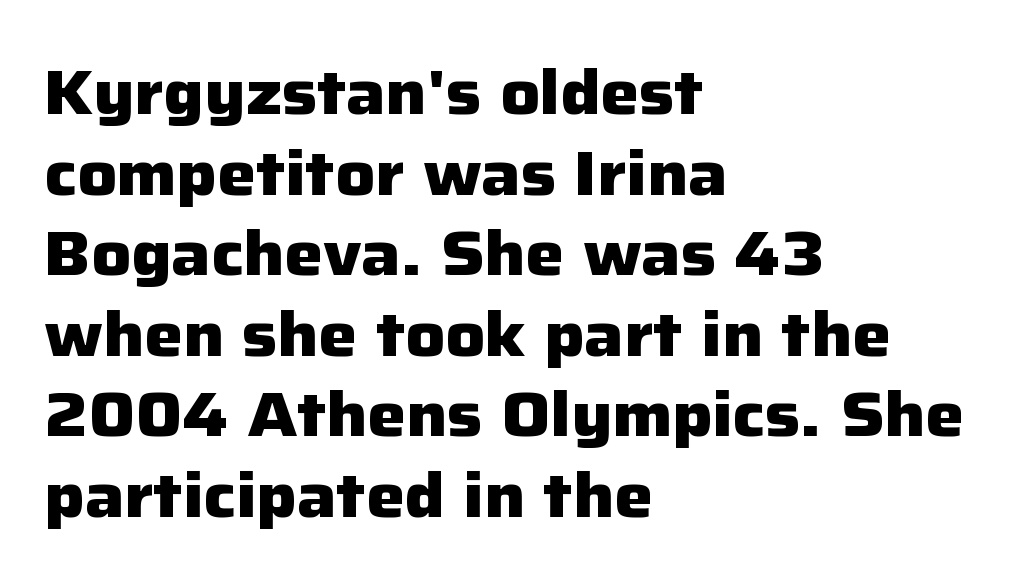
Q: Is the text bold? A: Yes.
Q: Is the text italic (slanted)? A: No, it is upright.
Q: Is the typeface a serif or a sans-serif typeface? A: Sans-serif.
Q: Is the text underlined? A: No.
Q: How is the paragraph aligned? A: Left-aligned.
Q: Is the spacing between letters normal or unusually wide? A: Normal.
Q: Is the spacing between lines tight, normal or loose? A: Normal.
Q: Width (condensed, normal, or wide)? A: Normal.
Q: Stroke contrast? A: Low.
Q: x-height? A: Medium.
Q: Monospaced? A: No.
